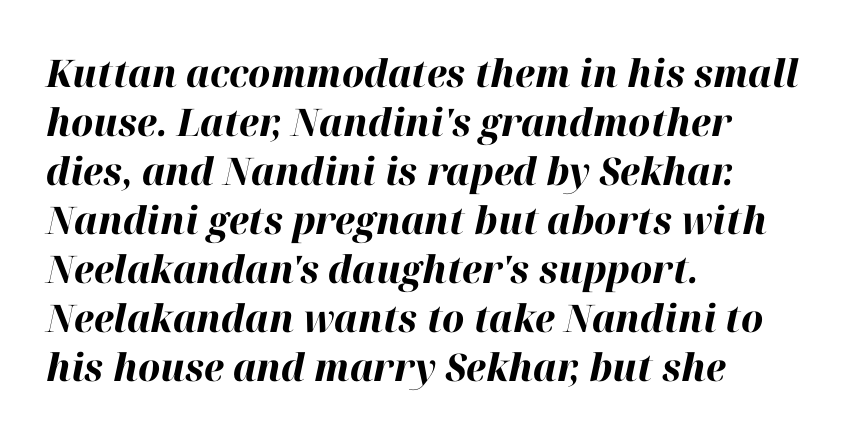
Rendered with sloped, italic letterforms. Notice how descenders clear the ascenders below comfortably — that's standard leading. Bare-footed words on every line. Is this a fixed-width face? No — the glyphs have proportional, varying widths. Nobody touched the tracking dial on this one.
